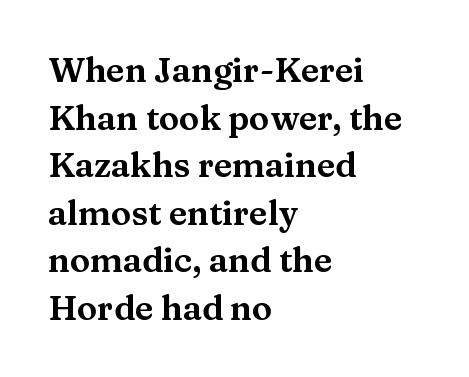
This is the regular roman posture of the typeface. In terms of letterspacing, this is plain default setting. Letterform terminals end in serifs throughout the passage. All the whitespace from short lines collects on the right. Successive baselines arrive at the customary interval.
